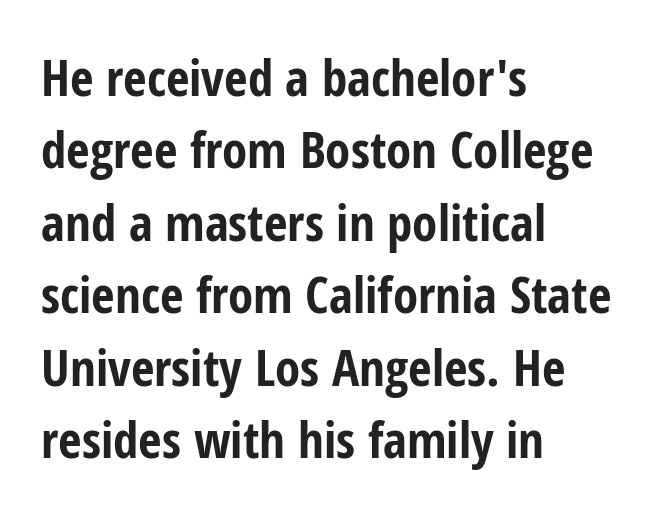
Q: Is the text bold? A: Yes.
Q: Is the text italic (slanted)? A: No, it is upright.
Q: Is the typeface a serif or a sans-serif typeface? A: Sans-serif.
Q: Is the text underlined? A: No.
Q: How is the paragraph aligned? A: Left-aligned.
Q: Is the spacing between letters normal or unusually wide? A: Normal.
Q: Is the spacing between lines tight, normal or loose? A: Normal.
Q: Width (condensed, normal, or wide)? A: Condensed.
Q: Stroke contrast? A: Low.
Q: x-height? A: Medium.
Q: Monospaced? A: No.
